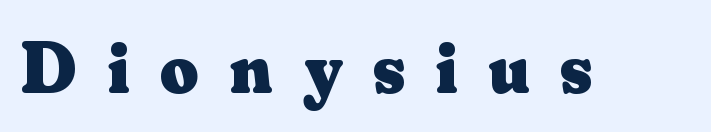
The image shows 74 px heavy serif type, upright; set unusually wide letter spacing (+0.42 em), not underlined; medium stroke contrast and a small x-height.
